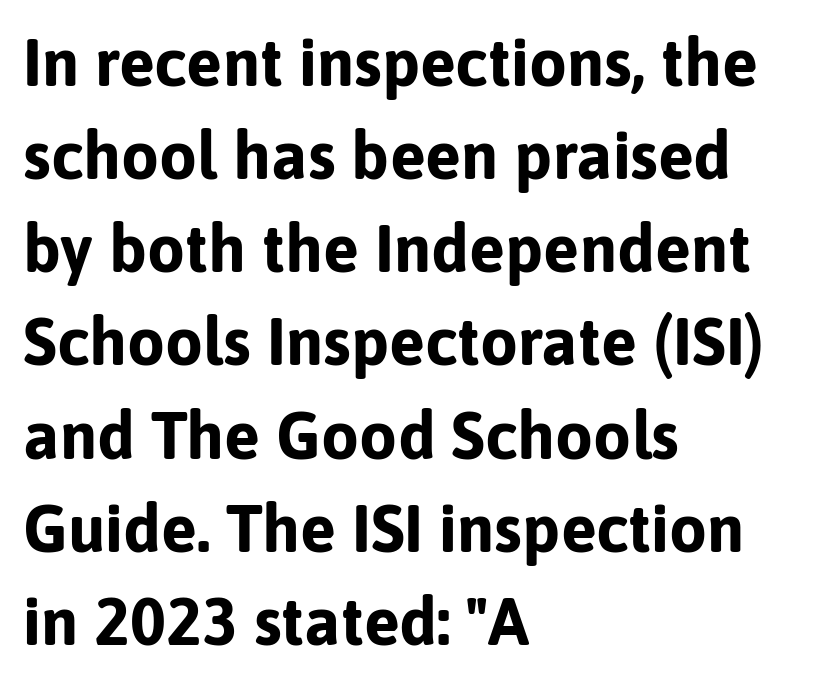
The passage shown stacks its lines at a standard gap. These words are printed bold, with thick strokes throughout. If you drew a line through each stem, it would be perfectly vertical. Nobody touched the tracking dial on this one. Observe the absence of serifs on each vertical stroke in this sample.
